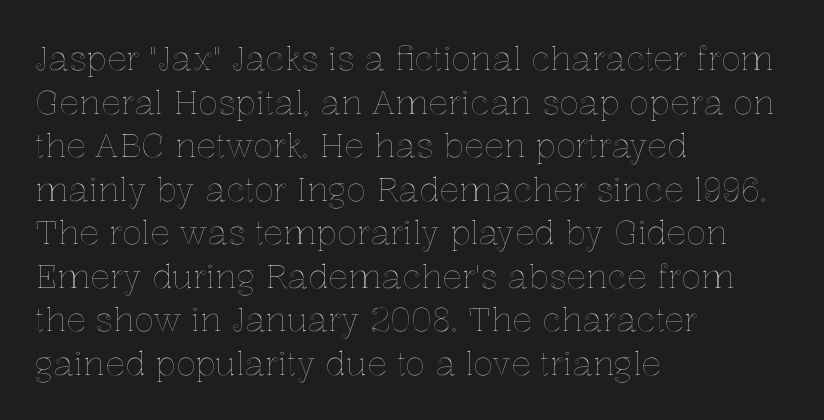
The image shows 33 px text type, upright; set left-aligned, normal line spacing (1.32x), normal letter spacing, not underlined; a medium x-height.
